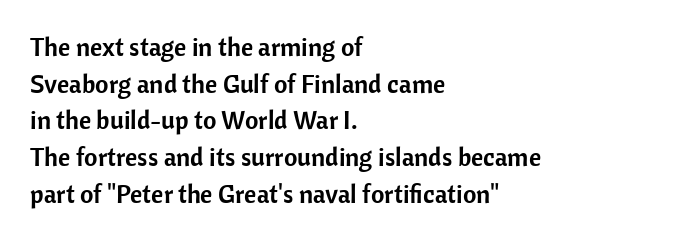
{"italic": "no", "underline": "no", "align": "left", "line_spacing": "normal", "line_spacing_ratio": 1.41, "letter_spacing": "normal", "letter_spacing_em": 0.0, "glyph_px": 26}
